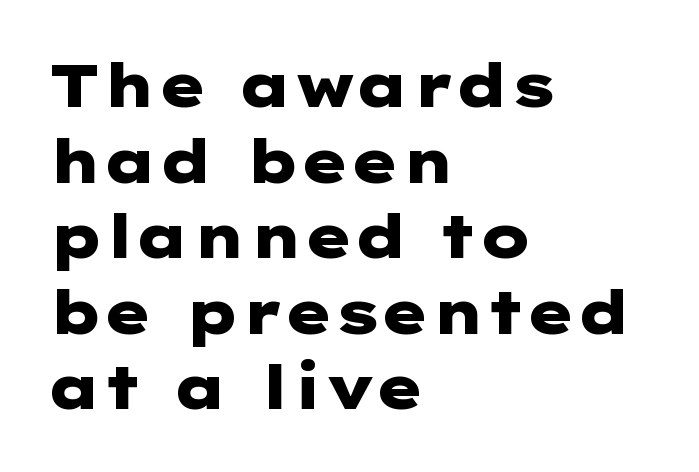
Decoration check: the copy has no underline. This is the regular roman posture of the typeface. This is sans-serif lettering, the kind often seen on screens and signage. Successive baselines arrive at the customary interval. Layout note: lines flush left.
